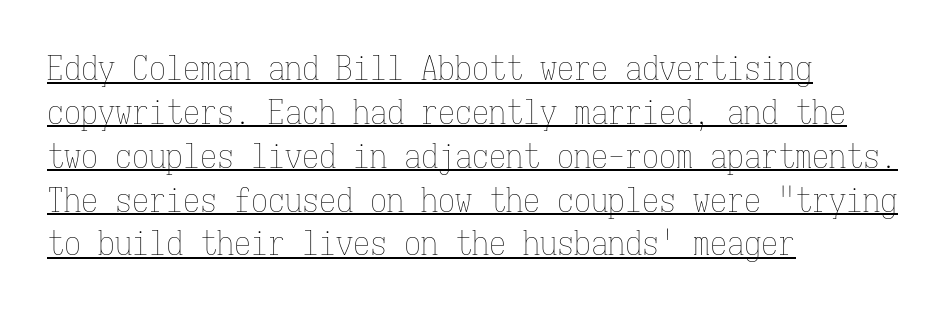
Q: Is the text bold? A: No.
Q: Is the text italic (slanted)? A: No, it is upright.
Q: Is the text underlined? A: Yes.
Q: How is the paragraph aligned? A: Left-aligned.
Q: Is the spacing between letters normal or unusually wide? A: Normal.
Q: Is the spacing between lines tight, normal or loose? A: Normal.
Q: Width (condensed, normal, or wide)? A: Condensed.
Q: Stroke contrast? A: Low.
Q: x-height? A: Medium.
Q: Monospaced? A: Yes.
